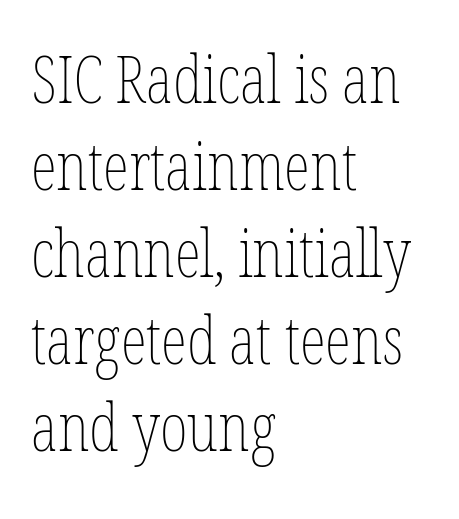
{"italic": "no", "bold": "no", "weight": "thin", "width": "condensed", "stroke_contrast": "low", "x_height": "medium", "monospaced": "no", "underline": "no", "align": "left", "line_spacing": "normal", "line_spacing_ratio": 1.3, "letter_spacing": "normal", "letter_spacing_em": 0.0, "glyph_px": 67}
